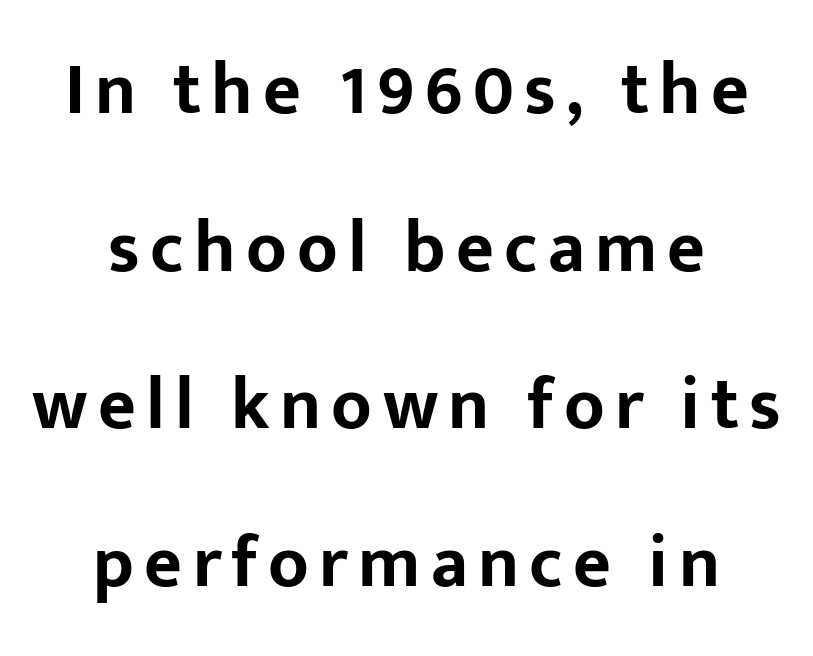
{"serif": "no", "italic": "no", "bold": "yes", "weight": "bold", "width": "normal", "stroke_contrast": "low", "x_height": "medium", "monospaced": "no", "underline": "no", "align": "center", "line_spacing": "loose", "line_spacing_ratio": 2.16, "glyph_px": 73}
